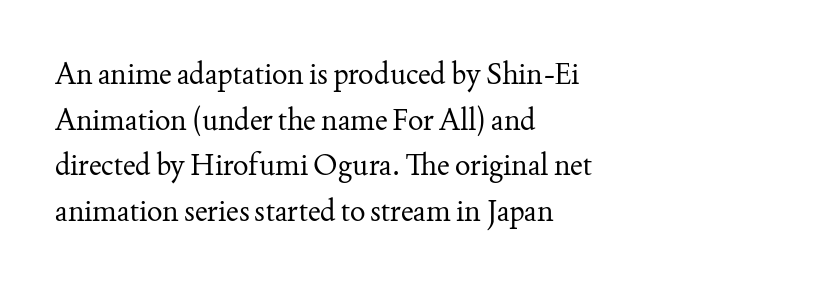
Q: Is the text bold? A: No.
Q: Is the text italic (slanted)? A: No, it is upright.
Q: Is the typeface a serif or a sans-serif typeface? A: Serif.
Q: Is the text underlined? A: No.
Q: How is the paragraph aligned? A: Left-aligned.
Q: Is the spacing between letters normal or unusually wide? A: Normal.
Q: Is the spacing between lines tight, normal or loose? A: Normal.
Q: Width (condensed, normal, or wide)? A: Normal.
Q: Stroke contrast? A: Medium.
Q: x-height? A: Small.
Q: Monospaced? A: No.
